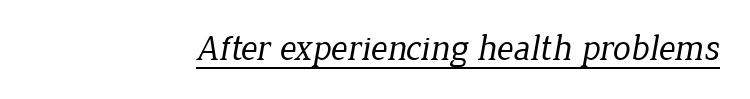
Q: Is the text bold? A: No.
Q: Is the typeface a serif or a sans-serif typeface? A: Serif.
Q: Is the text underlined? A: Yes.
Q: Is the spacing between letters normal or unusually wide? A: Normal.
Q: Width (condensed, normal, or wide)? A: Normal.
Q: Stroke contrast? A: Low.
Q: x-height? A: Medium.
Q: Monospaced? A: No.
